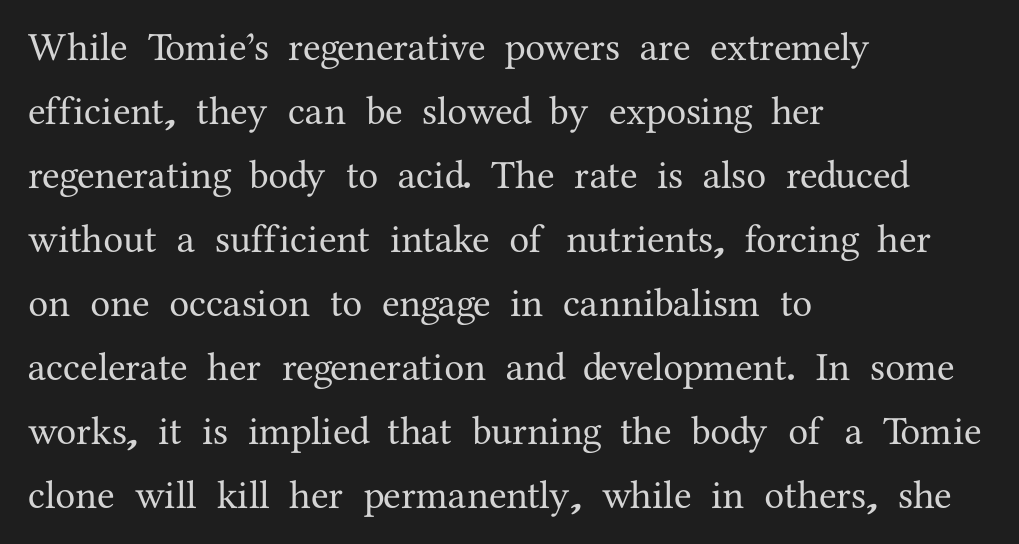
Each line starts at the same left margin while the right side varies. The letters sit at their default tracking, neither squeezed nor spread. Do the characters align in a grid? No, the font is proportional. Normally led — the rows are evenly, conventionally spaced. Nope, not italic — everything's standing straight. Is this a sans? No — the strokes have serifs.
